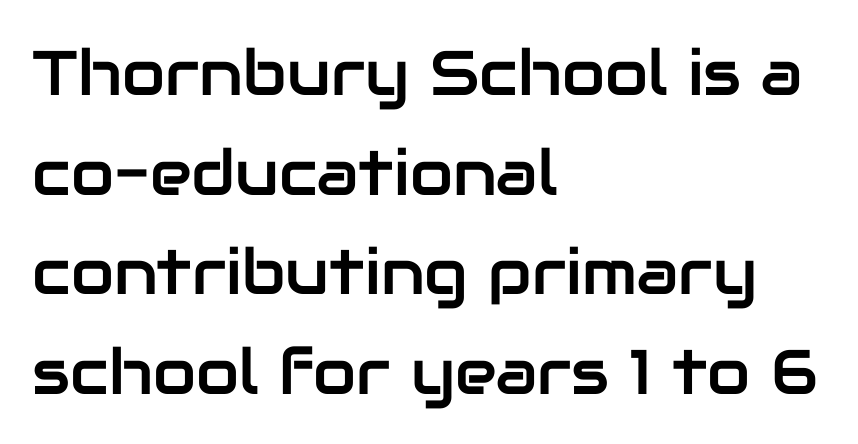
Q: Is the text italic (slanted)? A: No, it is upright.
Q: Is the typeface a serif or a sans-serif typeface? A: Sans-serif.
Q: Is the text underlined? A: No.
Q: How is the paragraph aligned? A: Left-aligned.
Q: Is the spacing between letters normal or unusually wide? A: Normal.
Q: Is the spacing between lines tight, normal or loose? A: Normal.
Q: Width (condensed, normal, or wide)? A: Normal.
Q: Stroke contrast? A: Low.
Q: x-height? A: Medium.
Q: Monospaced? A: No.
